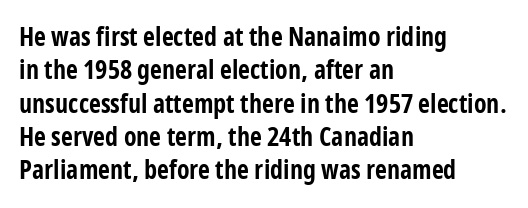
Q: Is the text bold? A: Yes.
Q: Is the text italic (slanted)? A: No, it is upright.
Q: Is the text underlined? A: No.
Q: How is the paragraph aligned? A: Left-aligned.
Q: Is the spacing between letters normal or unusually wide? A: Normal.
Q: Is the spacing between lines tight, normal or loose? A: Normal.
